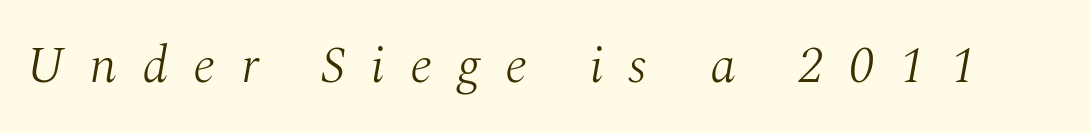
Q: Is the text bold? A: No.
Q: Is the text italic (slanted)? A: Yes, it leans right by about 10 degrees.
Q: Is the typeface a serif or a sans-serif typeface? A: Serif.
Q: Is the text underlined? A: No.
Q: Is the spacing between letters normal or unusually wide? A: Unusually wide.
Q: Width (condensed, normal, or wide)? A: Normal.
Q: Stroke contrast? A: Medium.
Q: x-height? A: Medium.
Q: Monospaced? A: No.
